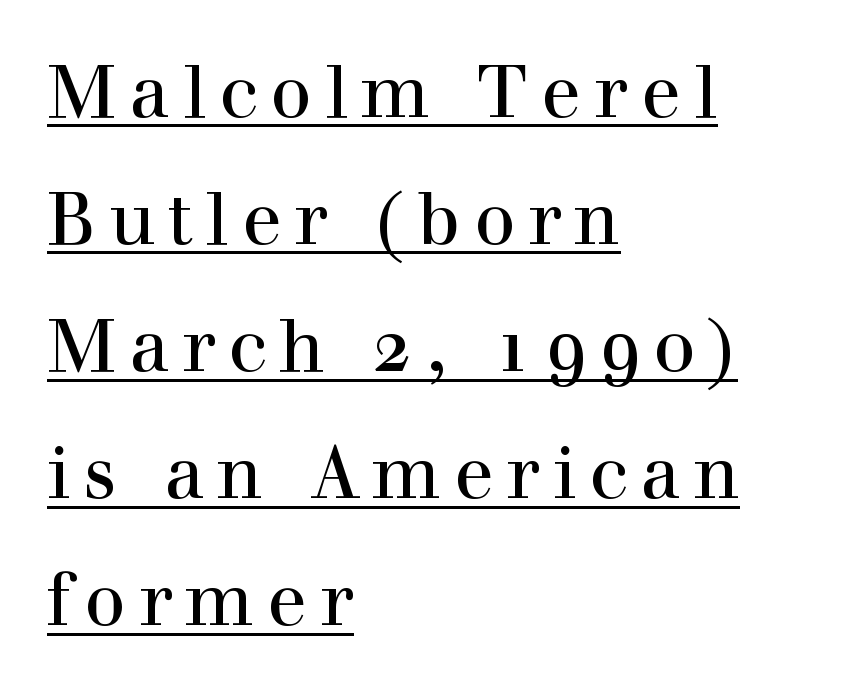
If you drew a line through each stem, it would be perfectly vertical. Layout note: lines flush left. Does a line run under the words? Yes, clearly. A typesetter would call this proportional, since set widths differ per character.
